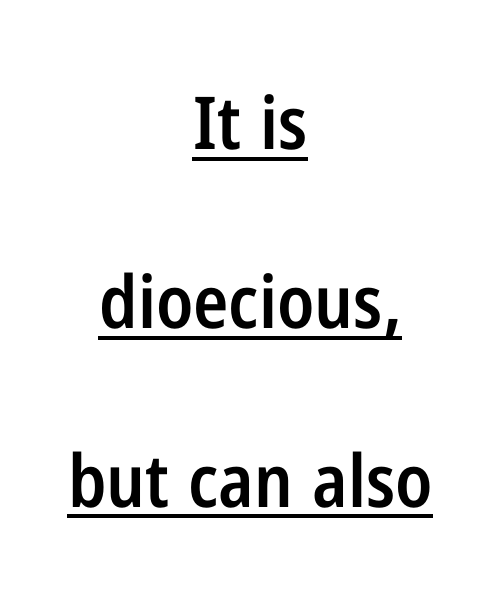
{"serif": "no", "italic": "no", "bold": "semi", "weight": "semibold", "width": "condensed", "stroke_contrast": "low", "x_height": "medium", "monospaced": "no", "underline": "yes", "align": "center", "line_spacing": "loose", "line_spacing_ratio": 2.45, "letter_spacing": "normal", "letter_spacing_em": 0.0, "glyph_px": 73}
